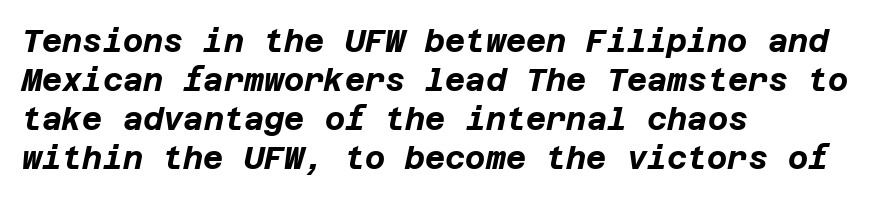
These lines carry a lot of weight — the face is fully bold. The words here are not underlined. Tall strokes in this sample are angled rather than plumb. The setting favours the left margin, as ordinary paragraphs usually do. Leading: standard. The letterforms sit shoulder to shoulder at normal distance.
